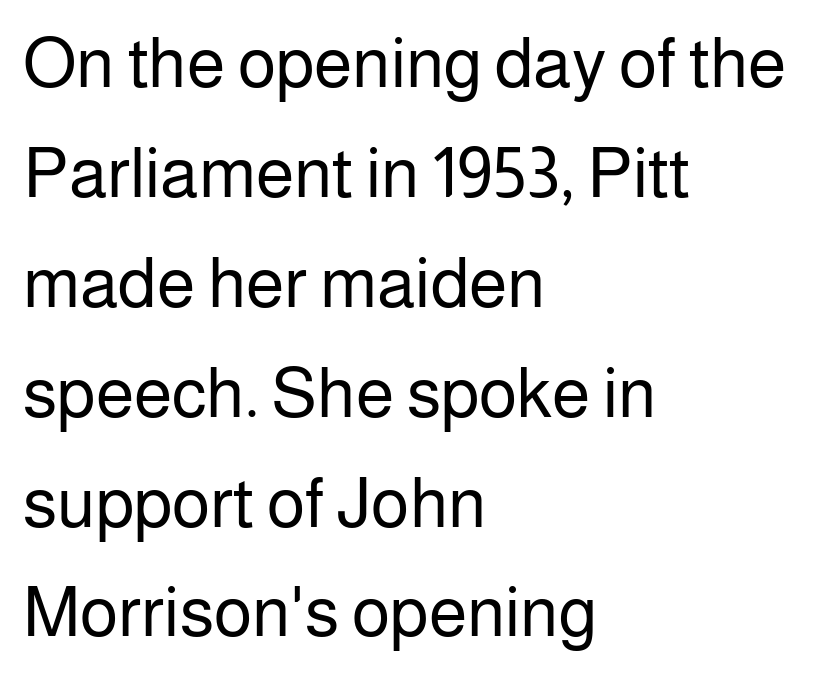
Q: Is the text bold? A: No.
Q: Is the text italic (slanted)? A: No, it is upright.
Q: Is the typeface a serif or a sans-serif typeface? A: Sans-serif.
Q: Is the text underlined? A: No.
Q: How is the paragraph aligned? A: Left-aligned.
Q: Is the spacing between letters normal or unusually wide? A: Normal.
Q: Is the spacing between lines tight, normal or loose? A: Normal.
Q: Width (condensed, normal, or wide)? A: Normal.
Q: Stroke contrast? A: Low.
Q: x-height? A: Medium.
Q: Monospaced? A: No.
